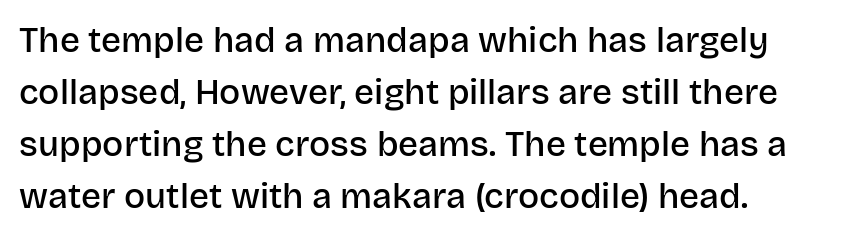
{"serif": "no", "italic": "no", "bold": "semi", "weight": "semibold", "width": "normal", "stroke_contrast": "low", "x_height": "large", "monospaced": "no", "underline": "no", "align": "left", "line_spacing": "normal", "line_spacing_ratio": 1.49, "letter_spacing": "normal", "letter_spacing_em": 0.0, "glyph_px": 35}
